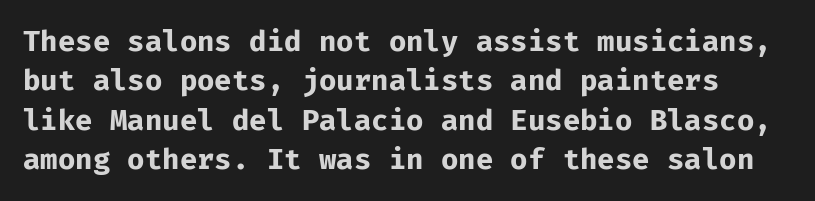
The image shows 29 px bold sans-serif type, upright, monospaced; set normal line spacing (1.36x), normal letter spacing, not underlined; low stroke contrast and a medium x-height.
